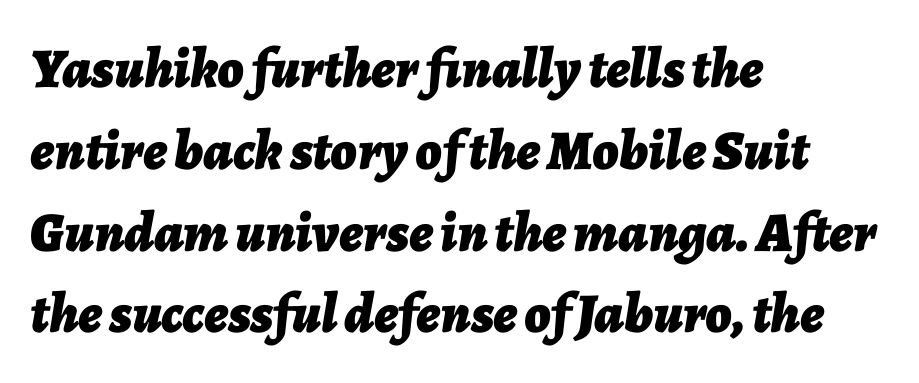
Left-aligned paragraph, ragged on the right. The tracking reads as untouched default to a designer's eye. Proportional: the letters do not fall into vertical columns. Summary of vertical rhythm: regular, with standard interline spacing.
